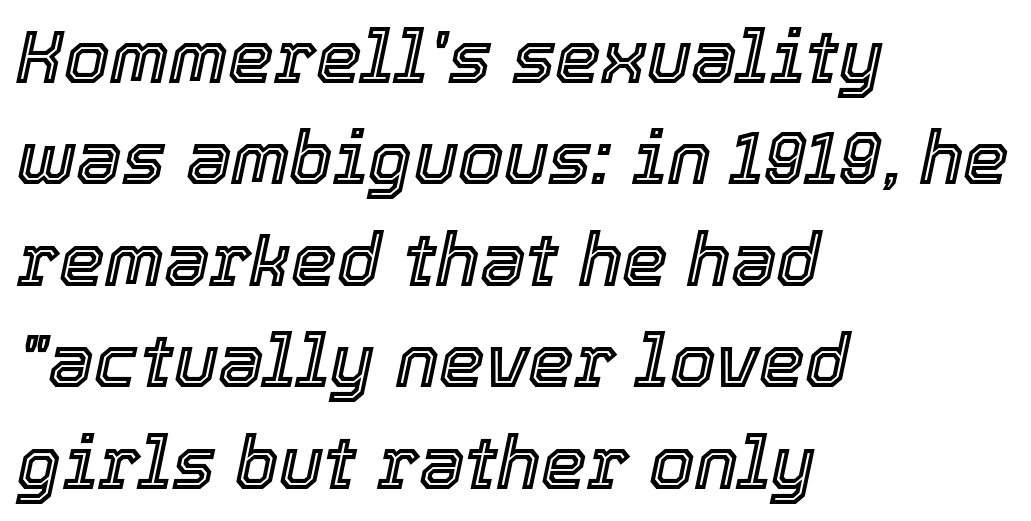
Every character sits at an angle, as italics do. Vertical spacing — default. Compared with a centered layout, this one pins lines to the left instead. Words appear dense and cohesive because spacing is normal. The strip under each line holds only bare page.
